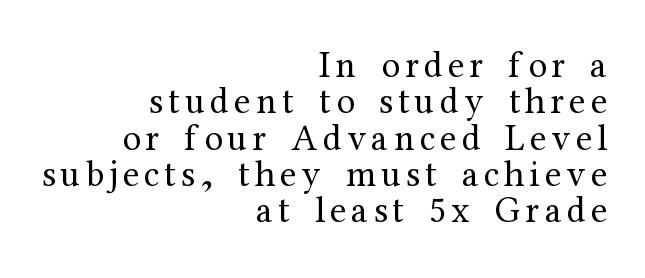
Q: Is the text bold? A: No.
Q: Is the text italic (slanted)? A: No, it is upright.
Q: Is the typeface a serif or a sans-serif typeface? A: Serif.
Q: Is the text underlined? A: No.
Q: How is the paragraph aligned? A: Right-aligned.
Q: Is the spacing between lines tight, normal or loose? A: Tight.
Q: Width (condensed, normal, or wide)? A: Normal.
Q: Stroke contrast? A: Medium.
Q: x-height? A: Medium.
Q: Monospaced? A: No.
